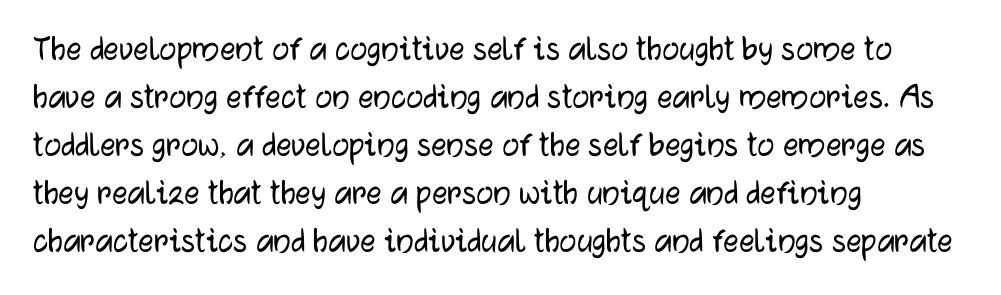
Q: Is the text italic (slanted)? A: No, it is upright.
Q: Is the typeface a serif or a sans-serif typeface? A: Sans-serif.
Q: Is the text underlined? A: No.
Q: How is the paragraph aligned? A: Left-aligned.
Q: Is the spacing between letters normal or unusually wide? A: Normal.
Q: Is the spacing between lines tight, normal or loose? A: Normal.
Q: Width (condensed, normal, or wide)? A: Normal.
Q: Stroke contrast? A: Low.
Q: x-height? A: Medium.
Q: Monospaced? A: No.
